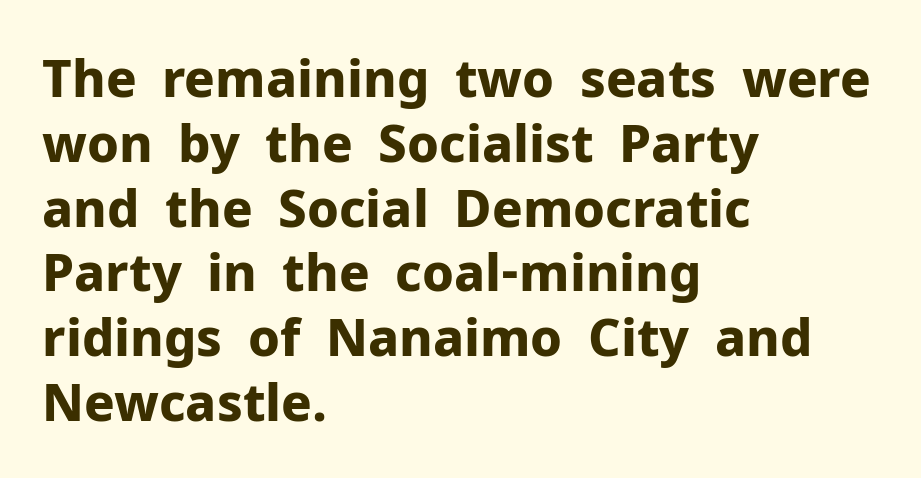
Spacing verdict: proportional, widths tailored to each character. Letters rest on an invisible, unmarked baseline. This sample is left-justified, so line endings fall wherever the words run out. Horizontal bands of white between lines are of average thickness. Unlike italic type, these characters show no tilt at all.
